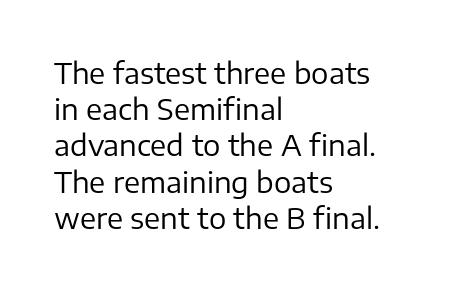
Q: Is the text bold? A: No.
Q: Is the text italic (slanted)? A: No, it is upright.
Q: Is the typeface a serif or a sans-serif typeface? A: Sans-serif.
Q: Is the text underlined? A: No.
Q: How is the paragraph aligned? A: Left-aligned.
Q: Is the spacing between letters normal or unusually wide? A: Normal.
Q: Is the spacing between lines tight, normal or loose? A: Normal.
Q: Width (condensed, normal, or wide)? A: Normal.
Q: Stroke contrast? A: Low.
Q: x-height? A: Medium.
Q: Monospaced? A: No.
